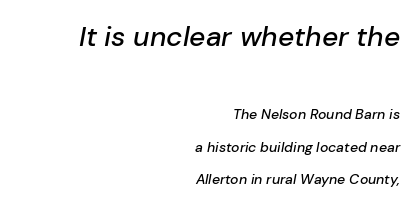
{"italic": "yes", "lean": "right", "slant_degrees": 10, "width": "normal", "stroke_contrast": "low", "x_height": "medium", "monospaced": "no", "underline": "no", "align": "right", "line_spacing": "loose", "line_spacing_ratio": 2.32, "letter_spacing": "normal", "letter_spacing_em": 0.0, "larger_block": "first", "size_ratio": 2.0, "glyph_px": 28}
